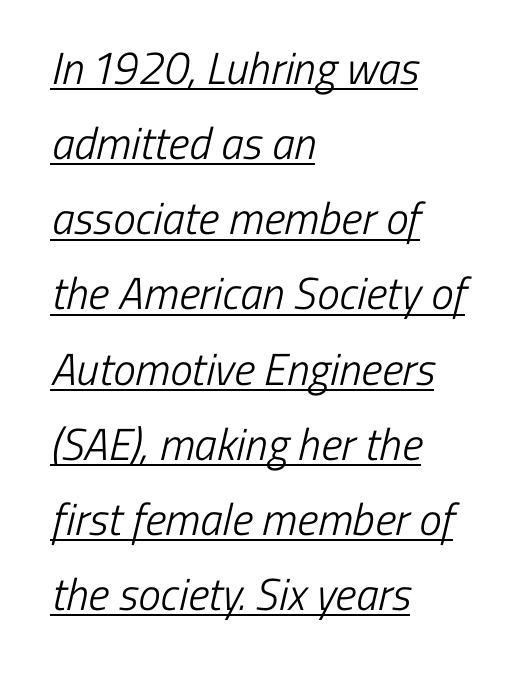
Heft: none added — not bold. Evenly set lines give the paragraph a standard silhouette. Unlike a traditional serif, this face leaves its strokes unadorned. This rendering uses left alignment, leaving the right contour irregular. Default kerning and tracking; the words read as compact shapes.
